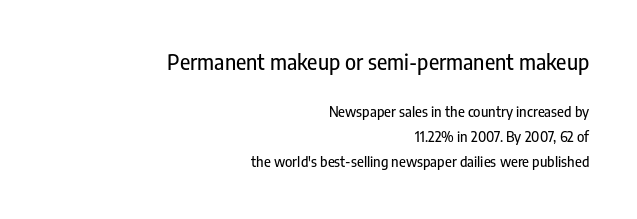
The image shows 21 px text type, upright; set right-aligned, line spacing 1.77x, normal letter spacing, not underlined; the first (top) block is 1.5x larger.
